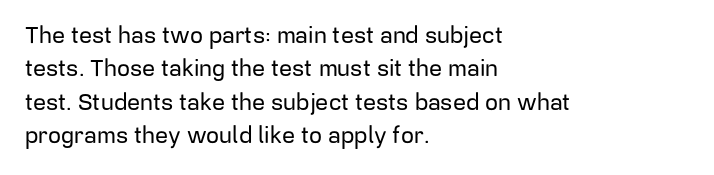
The rendering uses a moderate line-height, typical for paragraphs. These lines were composed using upright roman letters. The gaps between neighbouring characters are ordinary and unremarkable. Has an underline been added? It has not. Line starts are locked; line ends wander.
